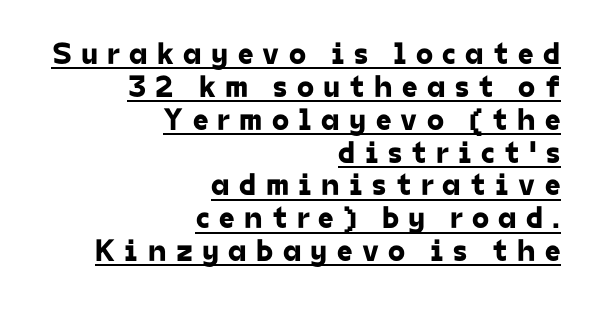
The image shows 31 px sans-serif type; set right-aligned, tight line spacing (1.06x), unusually wide letter spacing (+0.3 em), underlined; low stroke contrast and a medium x-height.
